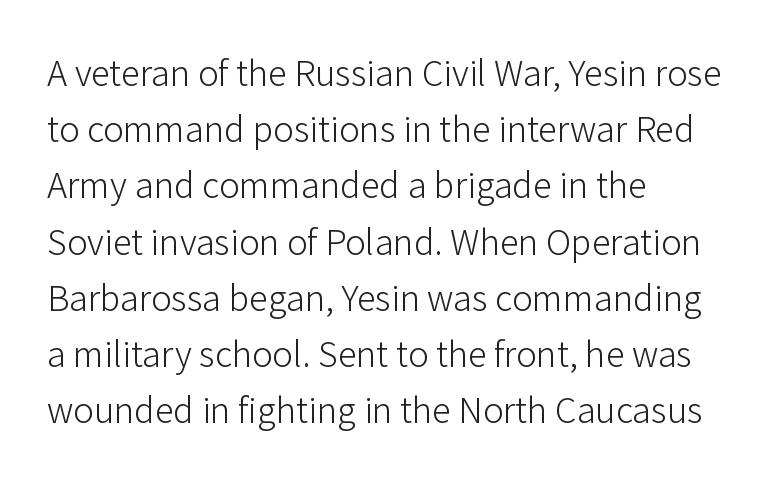
{"serif": "no", "italic": "no", "bold": "no", "weight": "light", "width": "normal", "stroke_contrast": "low", "x_height": "medium", "monospaced": "no", "underline": "no", "align": "left", "line_spacing": "normal", "line_spacing_ratio": 1.48, "letter_spacing": "normal", "letter_spacing_em": 0.0, "glyph_px": 38}
